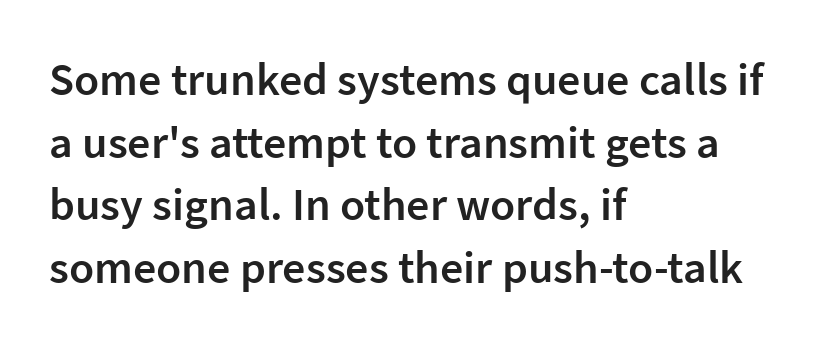
{"serif": "no", "italic": "no", "bold": "semi", "weight": "semibold", "width": "normal", "stroke_contrast": "low", "x_height": "medium", "monospaced": "no", "underline": "no", "align": "left", "line_spacing": "normal", "line_spacing_ratio": 1.36, "letter_spacing": "normal", "letter_spacing_em": 0.0, "glyph_px": 46}
